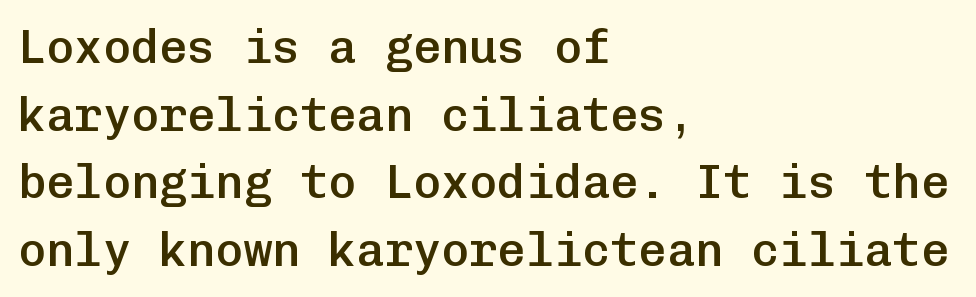
The image shows 47 px semibold sans-serif type, upright, monospaced; set left-aligned, normal line spacing (1.44x), normal letter spacing, not underlined; low stroke contrast and a medium x-height.
